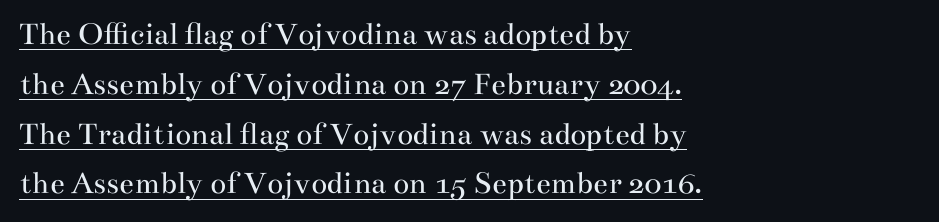
You can tell from the footed stems that serif type was used. The ragged edge is on the right, which tells us the setting is flush left. The rendered words wear a rule along their underside. Vertical stems look standard width or narrower in stroke. Leading matches the norm, producing a regular column.
